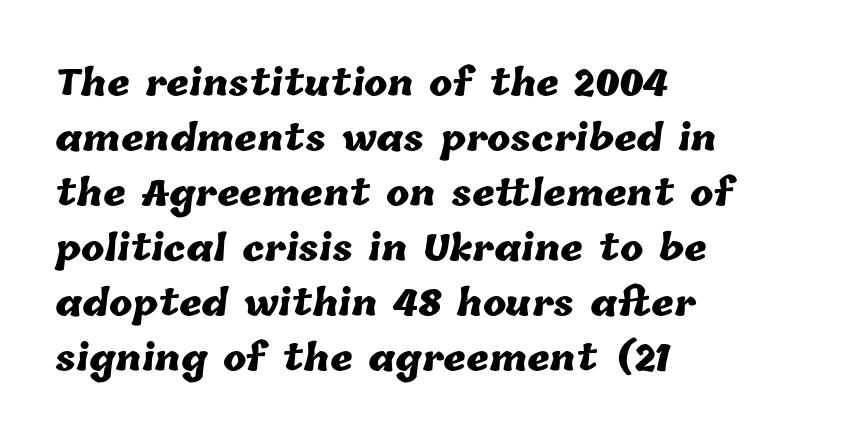
Q: Is the text bold? A: Yes.
Q: Is the text underlined? A: No.
Q: How is the paragraph aligned? A: Left-aligned.
Q: Is the spacing between letters normal or unusually wide? A: Normal.
Q: Is the spacing between lines tight, normal or loose? A: Normal.
Q: Width (condensed, normal, or wide)? A: Normal.
Q: Stroke contrast? A: Low.
Q: x-height? A: Medium.
Q: Monospaced? A: No.
